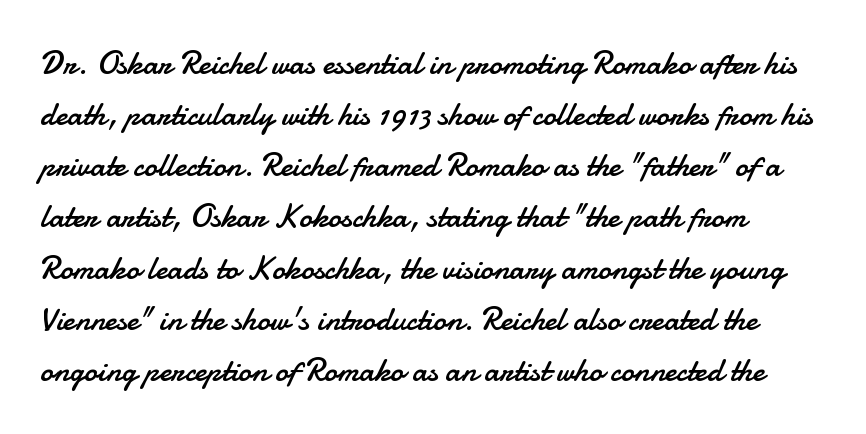
{"serif": "no", "bold": "no", "weight": "regular", "width": "normal", "stroke_contrast": "low", "x_height": "small", "monospaced": "no", "underline": "no", "align": "left", "line_spacing": "normal", "line_spacing_ratio": 1.55, "letter_spacing": "normal", "letter_spacing_em": 0.0, "glyph_px": 33}
